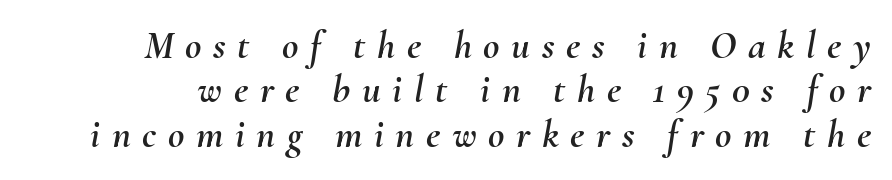
{"italic": "yes", "lean": "right", "slant_degrees": 10, "width": "normal", "stroke_contrast": "medium", "x_height": "small", "monospaced": "no", "underline": "no", "line_spacing": "tight", "line_spacing_ratio": 1.11, "letter_spacing": "wide", "letter_spacing_em": 0.29, "glyph_px": 40}
